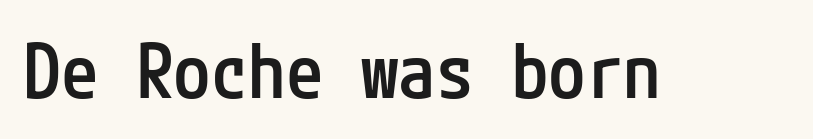
Q: Is the text bold? A: Semi-bold.
Q: Is the text italic (slanted)? A: No, it is upright.
Q: Is the typeface a serif or a sans-serif typeface? A: Sans-serif.
Q: Is the text underlined? A: No.
Q: Is the spacing between letters normal or unusually wide? A: Normal.
Q: Width (condensed, normal, or wide)? A: Condensed.
Q: Stroke contrast? A: Low.
Q: x-height? A: Medium.
